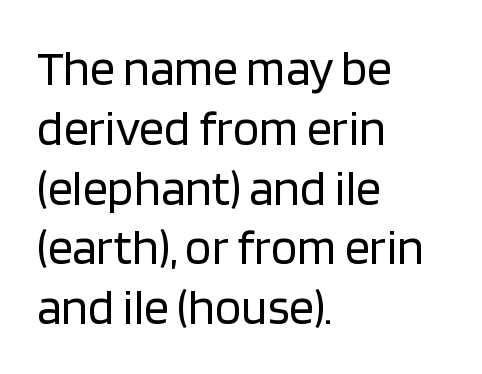
The image shows 49 px regular-weight sans-serif type, upright; set left-aligned, line spacing 1.22x, normal letter spacing, not underlined; low stroke contrast and a large x-height.
